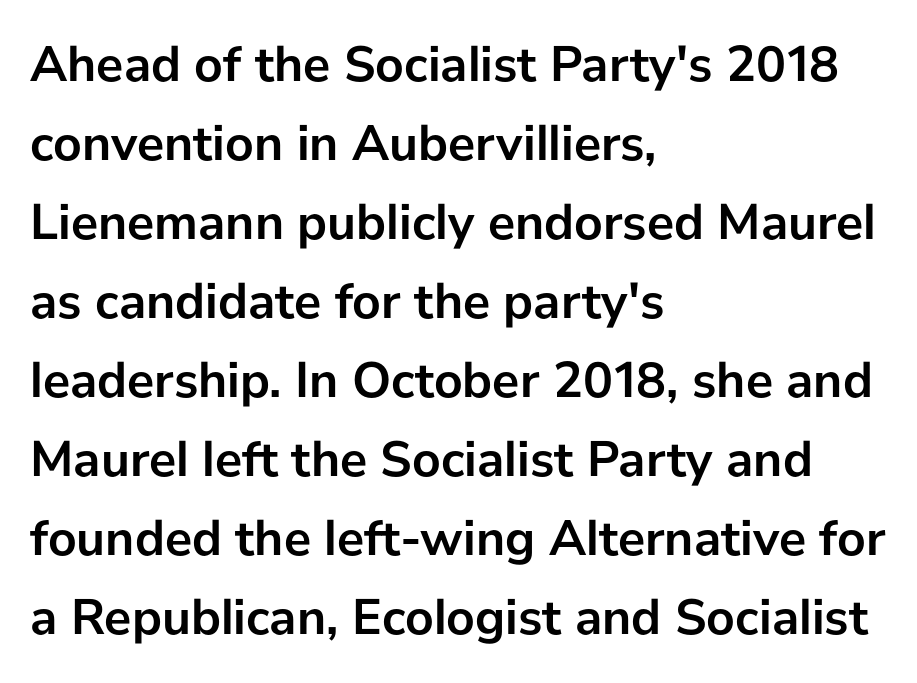
Evenly set lines give the paragraph a standard silhouette. The characters look thick and weighty, a clear bold. This rendering leaves character spacing at its baseline value. This sample uses an upright cut, with every glyph sitting square on the baseline. Typographically, this falls in the sans-serif category. Proportional: the letters do not fall into vertical columns.
